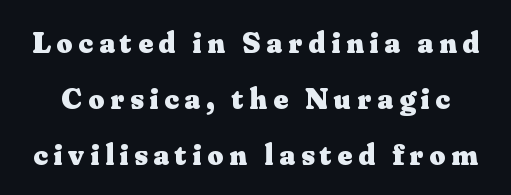
Q: Is the text bold? A: Yes.
Q: Is the text italic (slanted)? A: No, it is upright.
Q: Is the typeface a serif or a sans-serif typeface? A: Serif.
Q: Is the text underlined? A: No.
Q: Width (condensed, normal, or wide)? A: Normal.
Q: Stroke contrast? A: Medium.
Q: x-height? A: Small.
Q: Monospaced? A: No.
